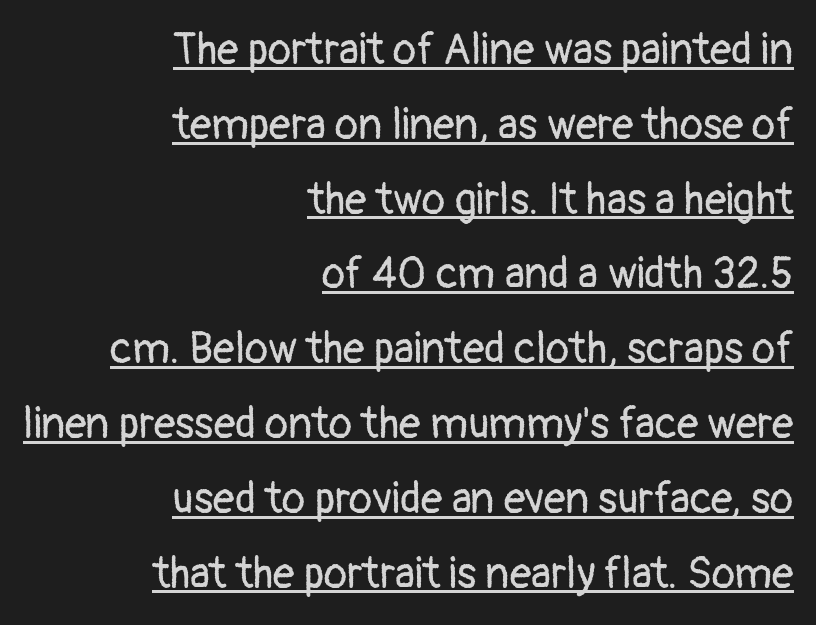
The weight tops out at a normal text grade. These lines are composed in type without serifs. Varying glyph widths throughout — classic text-font behaviour. Which margin do the lines hug? The right one — the left edge is uneven.
